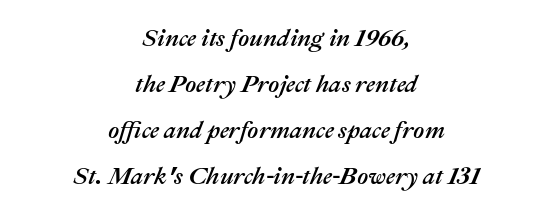
The image shows 24 px text type, italic (leaning right); set centered, loose line spacing (1.91x), normal letter spacing, not underlined.
